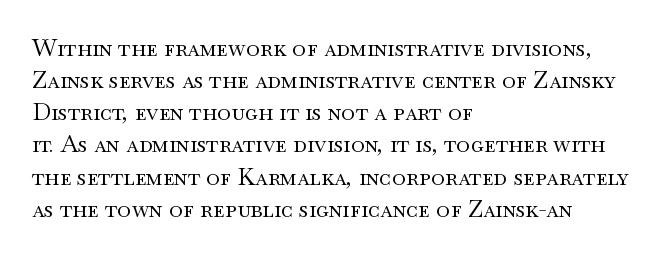
The image shows 24 px text type, upright; set left-aligned, normal line spacing (1.34x), normal letter spacing, not underlined.
